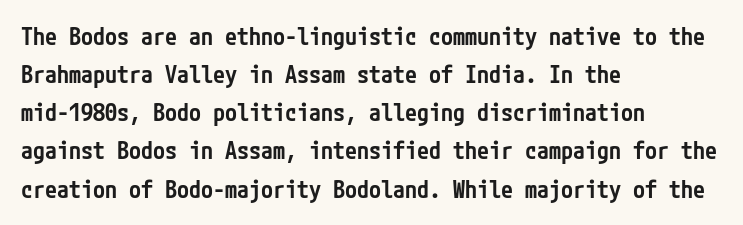
Q: Is the text bold? A: Semi-bold.
Q: Is the text italic (slanted)? A: No, it is upright.
Q: Is the text underlined? A: No.
Q: How is the paragraph aligned? A: Left-aligned.
Q: Is the spacing between letters normal or unusually wide? A: Normal.
Q: Is the spacing between lines tight, normal or loose? A: Normal.
